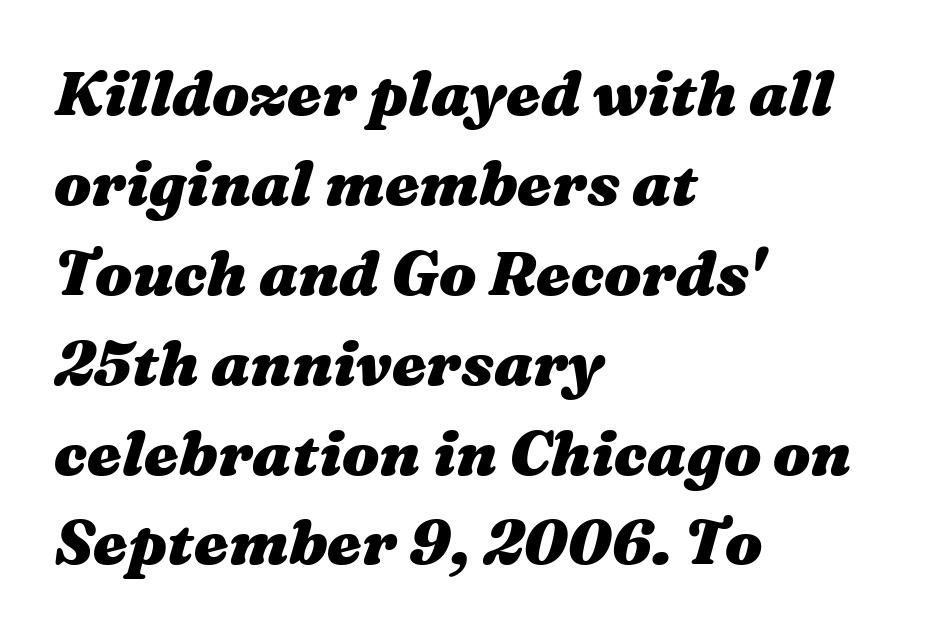
{"italic": "yes", "lean": "right", "slant_degrees": 16, "bold": "yes", "weight": "heavy", "width": "wide", "stroke_contrast": "medium", "x_height": "medium", "monospaced": "no", "underline": "no", "align": "left", "line_spacing": "normal", "line_spacing_ratio": 1.45, "letter_spacing": "normal", "letter_spacing_em": 0.0, "glyph_px": 62}
